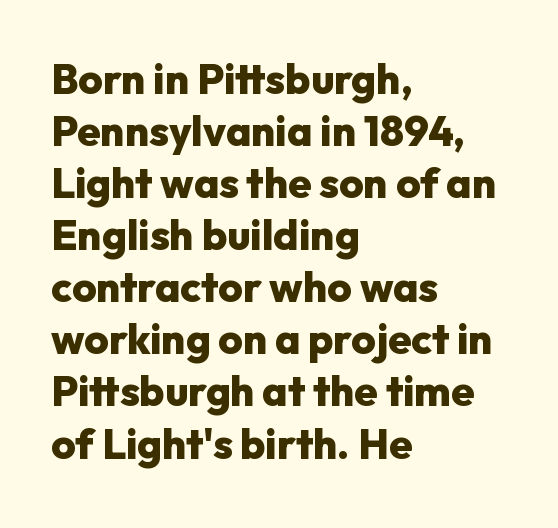
Q: Is the text bold? A: Yes.
Q: Is the text italic (slanted)? A: No, it is upright.
Q: Is the typeface a serif or a sans-serif typeface? A: Sans-serif.
Q: Is the text underlined? A: No.
Q: How is the paragraph aligned? A: Left-aligned.
Q: Is the spacing between letters normal or unusually wide? A: Normal.
Q: Width (condensed, normal, or wide)? A: Normal.
Q: Stroke contrast? A: Low.
Q: x-height? A: Medium.
Q: Monospaced? A: No.
